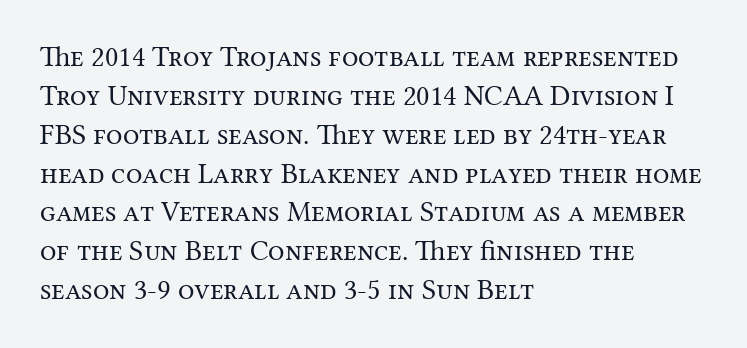
{"serif": "yes", "italic": "no", "bold": "no", "weight": "regular", "width": "normal", "stroke_contrast": "medium", "x_height": "medium", "monospaced": "no", "underline": "no", "align": "left", "line_spacing": "normal", "line_spacing_ratio": 1.34, "letter_spacing": "normal", "letter_spacing_em": 0.0, "glyph_px": 29}
